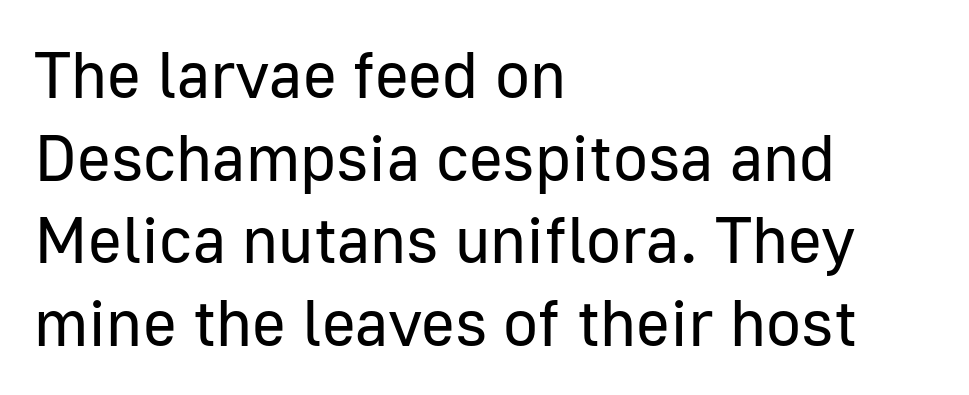
Words appear dense and cohesive because spacing is normal. The compositor pushed each line to the left boundary. Varying glyph widths throughout — classic text-font behaviour. Nobody drew a line under any word here. The face used here is a sans, in the tradition of grotesques and geometrics. The font sits on the lighter half of the weight spectrum, regular included.
